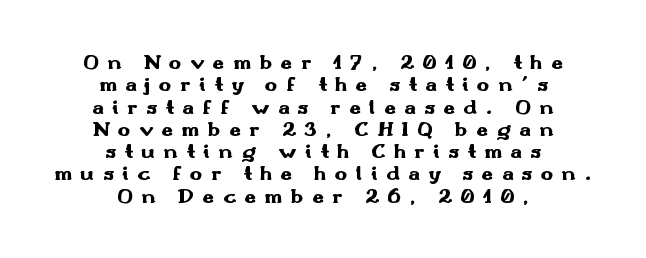
{"italic": "no", "bold": "yes", "underline": "no", "align": "center", "line_spacing": "tight", "line_spacing_ratio": 1.06, "letter_spacing": "wide", "letter_spacing_em": 0.4, "glyph_px": 21}
